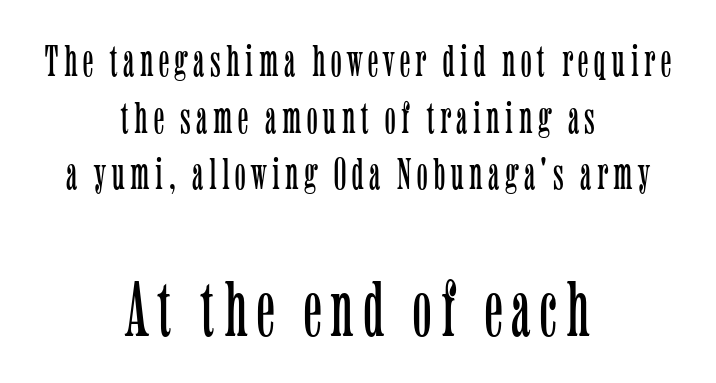
{"serif": "yes", "italic": "no", "bold": "no", "weight": "light", "width": "condensed", "stroke_contrast": "low", "x_height": "medium", "monospaced": "no", "underline": "no", "align": "center", "line_spacing": "normal", "line_spacing_ratio": 1.26, "larger_block": "second", "size_ratio": 1.73, "glyph_px": 78}
